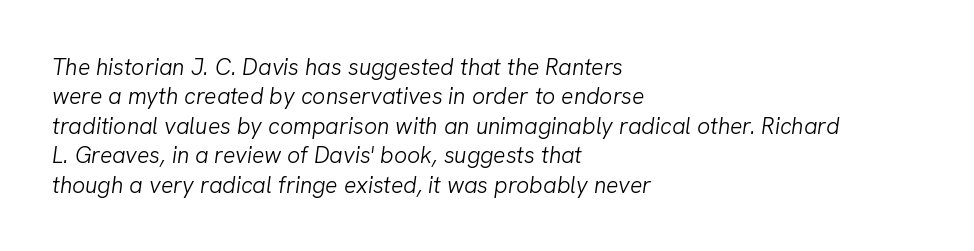
{"italic": "yes", "lean": "right", "slant_degrees": 8, "bold": "no", "underline": "no", "align": "left", "line_spacing": "normal", "line_spacing_ratio": 1.28, "letter_spacing": "normal", "letter_spacing_em": 0.0, "glyph_px": 23}
